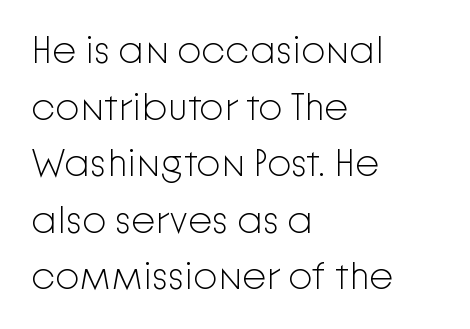
{"serif": "no", "italic": "no", "bold": "no", "weight": "light", "width": "normal", "stroke_contrast": "low", "x_height": "medium", "monospaced": "no", "underline": "no", "align": "left", "line_spacing": "normal", "line_spacing_ratio": 1.45, "letter_spacing": "normal", "letter_spacing_em": 0.0, "glyph_px": 39}
